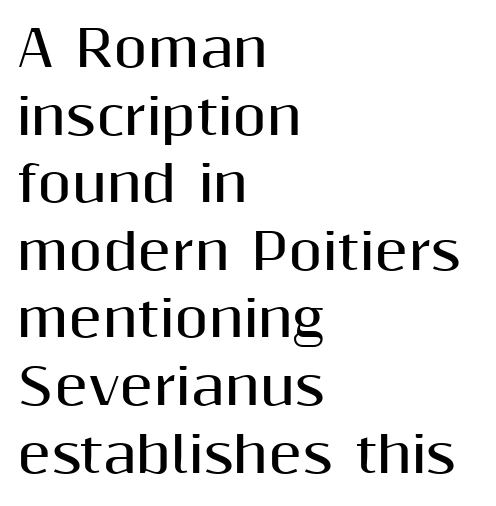
Rendered with straight, roman letterforms. Here the designer chose a conventional face with non-uniform glyph widths. A sans-serif font was chosen for this passage. No extra tracking has been applied to these lines. This rendering uses left alignment, leaving the right contour irregular.
